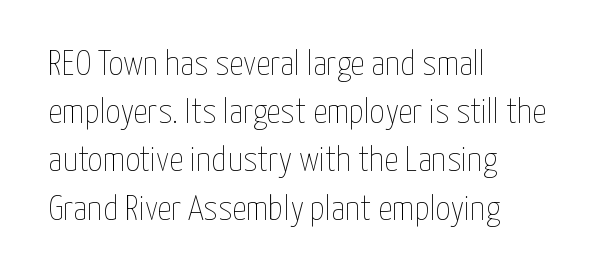
The weight tops out at a normal text grade. Notice how the passage keeps a crisp vertical edge on the left only. A typesetter would call this proportional, since set widths differ per character. The string is rendered with underlining switched off. The lettering stays uniformly vertical, giving the passage a roman look. The line-height multiplier appears to be the usual default.
